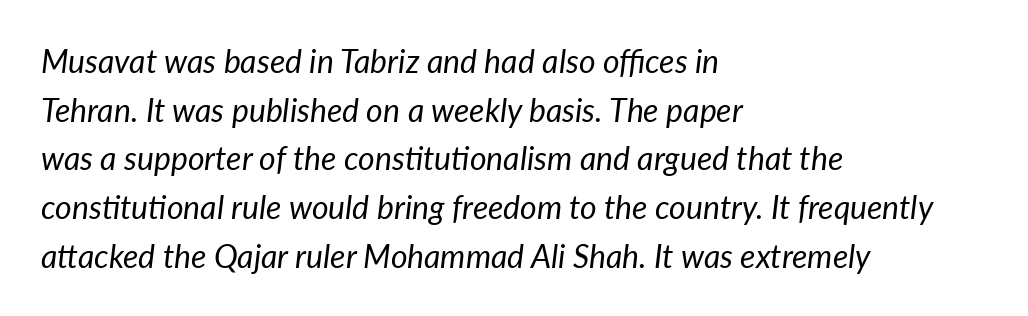
The image shows 32 px regular-weight type, italic (leaning right); set left-aligned, normal line spacing (1.52x), normal letter spacing, not underlined; low stroke contrast and a medium x-height.
